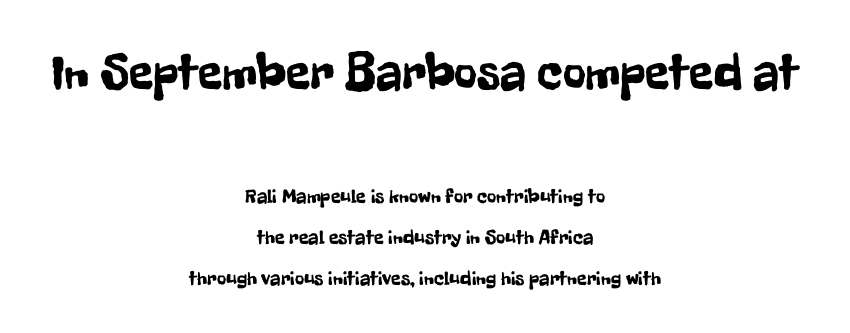
{"serif": "no", "italic": "no", "width": "condensed", "stroke_contrast": "low", "x_height": "medium", "monospaced": "no", "underline": "no", "align": "center", "line_spacing": "loose", "line_spacing_ratio": 2.06, "letter_spacing": "normal", "letter_spacing_em": 0.0, "larger_block": "first", "size_ratio": 2.5, "glyph_px": 50}
